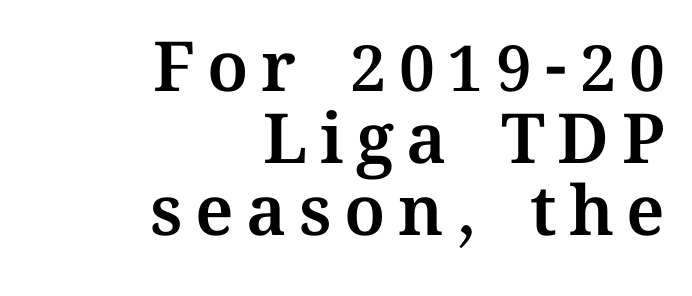
The image shows 69 px text type, upright; set right-aligned, tight line spacing (1.04x), not underlined; medium stroke contrast and a medium x-height.
